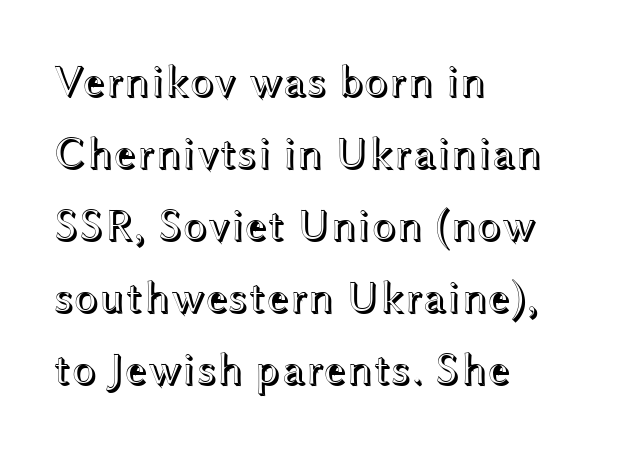
Horizontal alignment here is leftward, the default for most running prose. The axis of the letterforms is exactly vertical. Leading matches the norm, producing a regular column. The rendering uses natural spacing where letterforms have individual widths. The specimen omits any rule beneath the text block's lines. Observe the ordinary spacing: letters are neighbours, not strangers.
